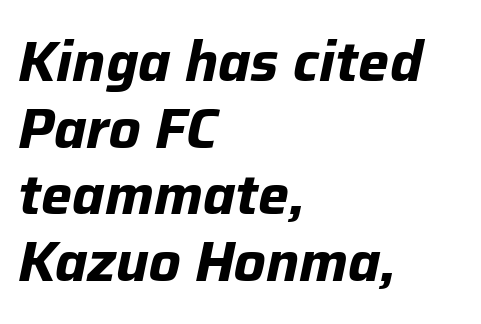
The image shows 55 px bold type, italic (leaning right); set left-aligned, line spacing 1.21x, normal letter spacing, not underlined; low stroke contrast and a medium x-height.
